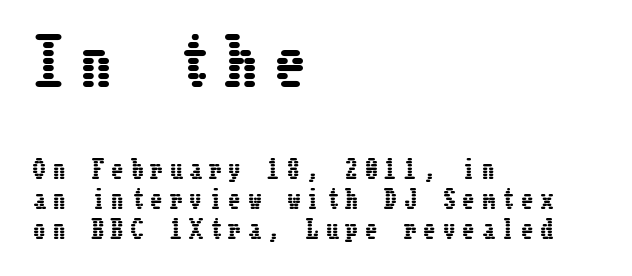
The lettering stays uniformly vertical, giving the passage a roman look. The rendering anchors every line to the left-hand side. The gap between lines stays unmarked. Tracking here is generous; glyphs stand well apart from one another. Between these two stacked blocks, the higher one wins on size.
